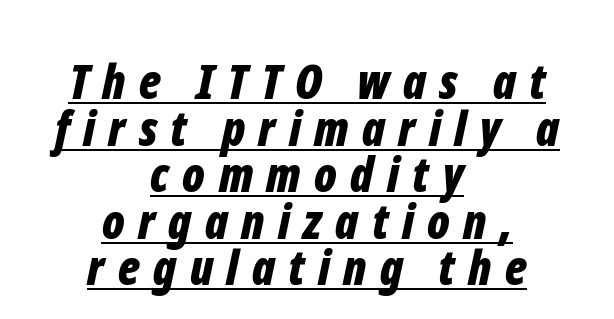
{"italic": "yes", "lean": "right", "slant_degrees": 12, "bold": "yes", "weight": "bold", "width": "condensed", "stroke_contrast": "low", "x_height": "medium", "monospaced": "no", "underline": "yes", "align": "center", "line_spacing": "tight", "line_spacing_ratio": 0.97, "letter_spacing": "wide", "letter_spacing_em": 0.28, "glyph_px": 48}
